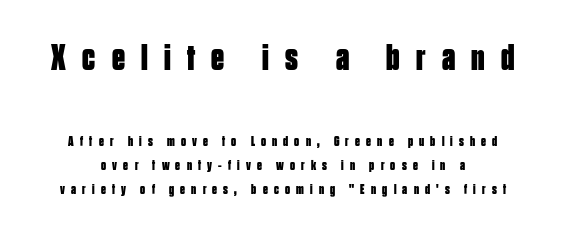
Q: Is the text bold? A: Yes.
Q: Is the text italic (slanted)? A: No, it is upright.
Q: Is the typeface a serif or a sans-serif typeface? A: Sans-serif.
Q: Is the text underlined? A: No.
Q: Is the spacing between letters normal or unusually wide? A: Unusually wide.
Q: Which block of text is set in a larger size, the first (top) or the second (bottom)? A: The first (top) one.
Q: Width (condensed, normal, or wide)? A: Condensed.
Q: Stroke contrast? A: Low.
Q: x-height? A: Large.
Q: Monospaced? A: No.
